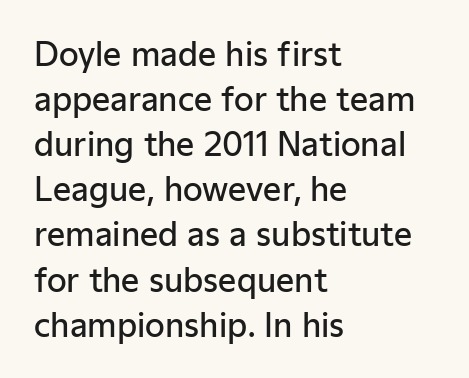
The image shows 32 px semibold sans-serif type, upright; set left-aligned, normal line spacing (1.41x), normal letter spacing, not underlined; low stroke contrast and a medium x-height.
